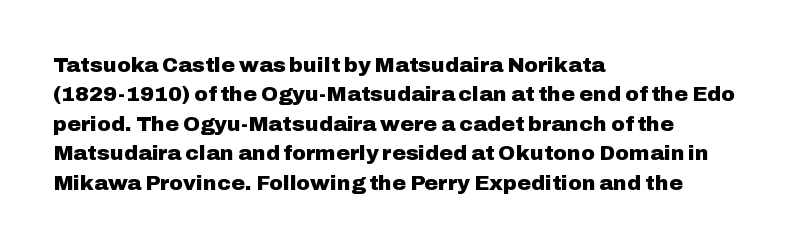
{"italic": "no", "bold": "yes", "underline": "no", "align": "left", "line_spacing": "normal", "line_spacing_ratio": 1.4, "letter_spacing": "normal", "letter_spacing_em": 0.0, "glyph_px": 21}
